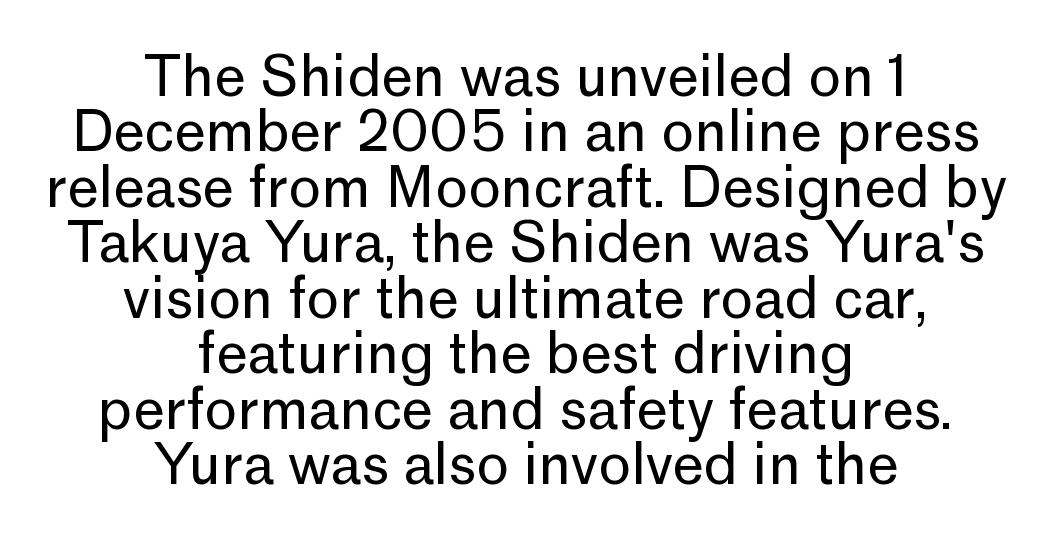
The image shows 56 px regular-weight sans-serif type, upright; set centered, tight line spacing (0.99x), normal letter spacing, not underlined; low stroke contrast and a medium x-height.
